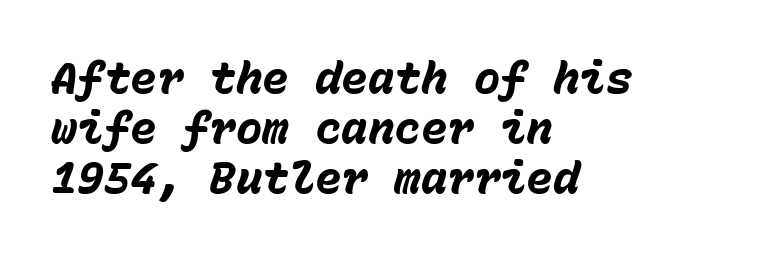
In terms of posture, this sample is oblique. Caption: standard tracking, unaltered. Is this a fixed-width face? Yes — each glyph sits in an identical cell. Line spacing here is tight.
